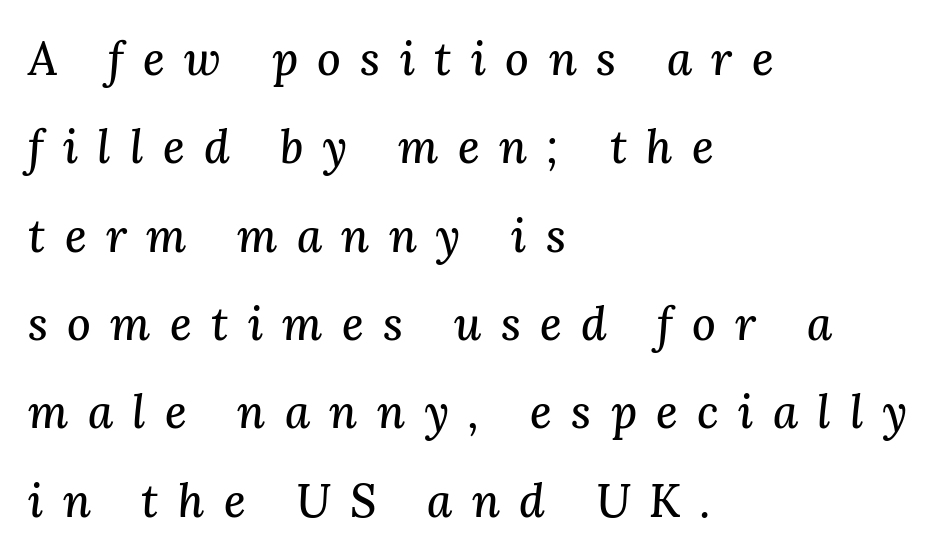
{"serif": "yes", "italic": "yes", "lean": "right", "slant_degrees": 3, "width": "normal", "stroke_contrast": "medium", "x_height": "medium", "monospaced": "no", "underline": "no", "align": "left", "line_spacing": "loose", "line_spacing_ratio": 1.92, "letter_spacing": "wide", "letter_spacing_em": 0.42, "glyph_px": 46}
